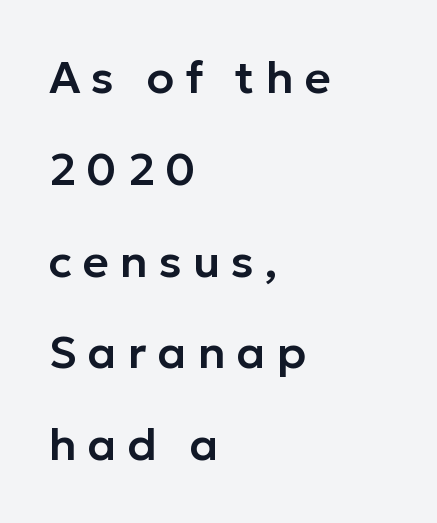
{"serif": "no", "italic": "no", "width": "normal", "stroke_contrast": "low", "x_height": "medium", "monospaced": "no", "underline": "no", "align": "left", "line_spacing": "loose", "line_spacing_ratio": 2.04, "letter_spacing": "wide", "letter_spacing_em": 0.24, "glyph_px": 45}
